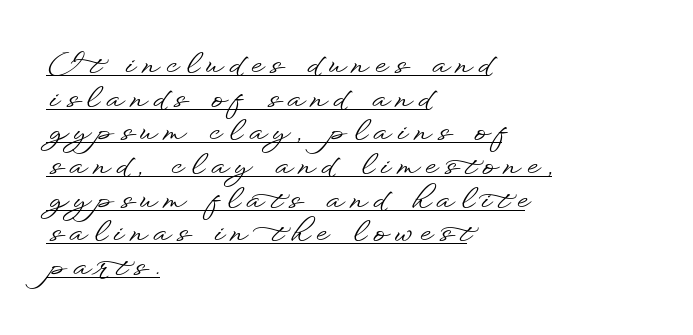
What kind of face is this? One without serifs — a sans. Underline: present. Tracking here is generous; glyphs stand well apart from one another.
